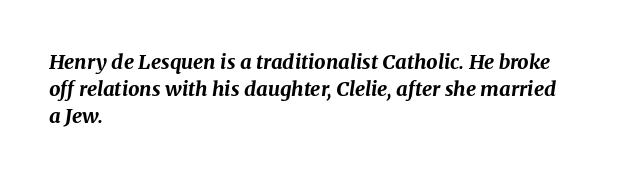
The image shows 20 px bold type, italic (leaning right); set left-aligned, normal line spacing (1.36x), normal letter spacing, not underlined.
